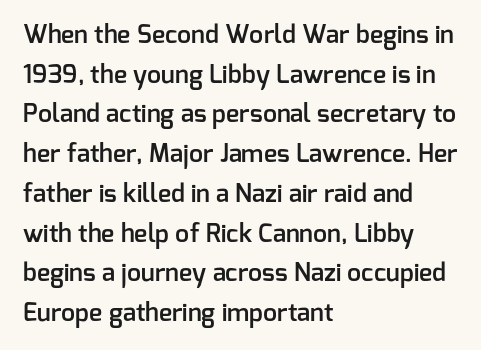
A bare baseline throughout the passage. Letter spacing: default. It's the straight-up-and-down kind of type. A somewhat darkened texture: the type is semibold rather than bold. Interline gaps are of average width in this sample. Compared with a centered layout, this one pins lines to the left instead.
